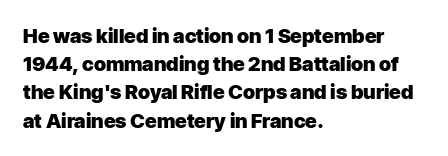
Q: Is the text bold? A: Yes.
Q: Is the text italic (slanted)? A: No, it is upright.
Q: Is the text underlined? A: No.
Q: How is the paragraph aligned? A: Left-aligned.
Q: Is the spacing between letters normal or unusually wide? A: Normal.
Q: Is the spacing between lines tight, normal or loose? A: Normal.
